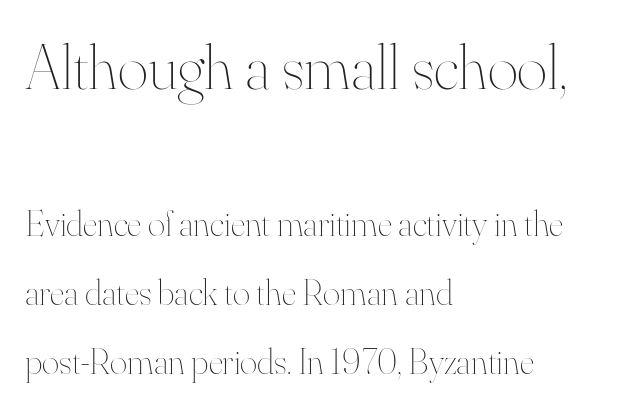
Q: Is the text bold? A: No.
Q: Is the text italic (slanted)? A: No, it is upright.
Q: Is the text underlined? A: No.
Q: How is the paragraph aligned? A: Left-aligned.
Q: Is the spacing between letters normal or unusually wide? A: Normal.
Q: Which block of text is set in a larger size, the first (top) or the second (bottom)? A: The first (top) one.
Q: Width (condensed, normal, or wide)? A: Normal.
Q: Stroke contrast? A: High.
Q: x-height? A: Small.
Q: Monospaced? A: No.
